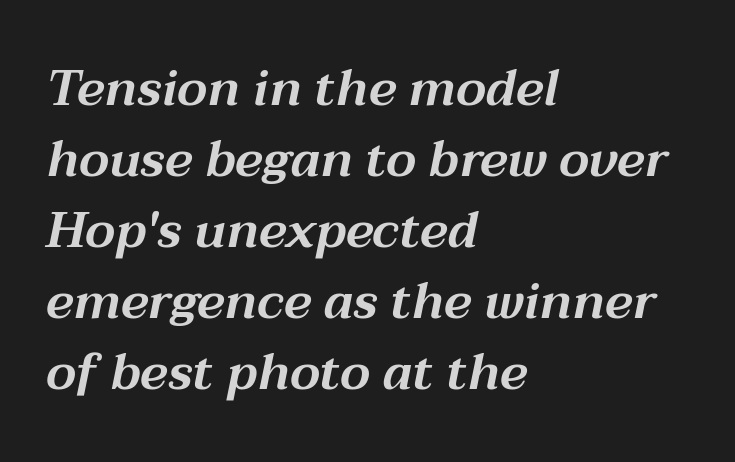
Q: Is the text italic (slanted)? A: Yes, it leans right by about 12 degrees.
Q: Is the text underlined? A: No.
Q: How is the paragraph aligned? A: Left-aligned.
Q: Is the spacing between letters normal or unusually wide? A: Normal.
Q: Is the spacing between lines tight, normal or loose? A: Normal.
Q: Width (condensed, normal, or wide)? A: Wide.
Q: Stroke contrast? A: Medium.
Q: x-height? A: Medium.
Q: Monospaced? A: No.
